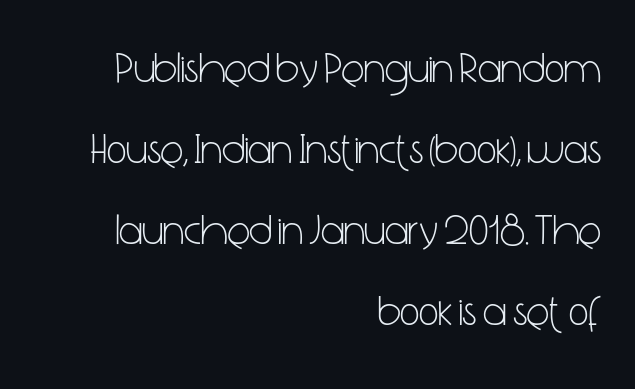
{"serif": "no", "italic": "no", "bold": "no", "weight": "light", "width": "condensed", "stroke_contrast": "low", "x_height": "medium", "monospaced": "no", "underline": "no", "align": "right", "line_spacing_ratio": 1.88, "letter_spacing": "normal", "letter_spacing_em": 0.0, "glyph_px": 43}
